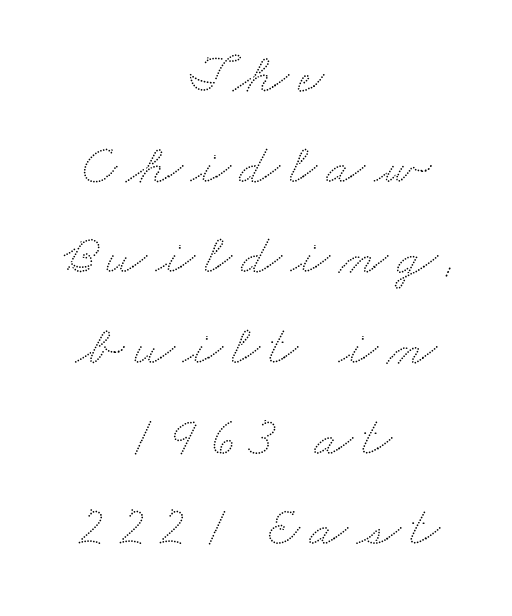
{"width": "wide", "stroke_contrast": "low", "x_height": "small", "monospaced": "no", "underline": "no", "align": "center", "line_spacing": "normal", "line_spacing_ratio": 1.59, "glyph_px": 57}
